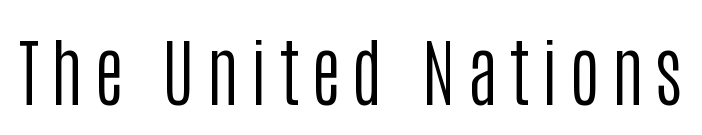
The passage shown is typed in a proportional face where columns would drift. The typography opts for an upright posture over an oblique one. This rendering features lettering with no underline. Weight: in the light-to-regular range.
